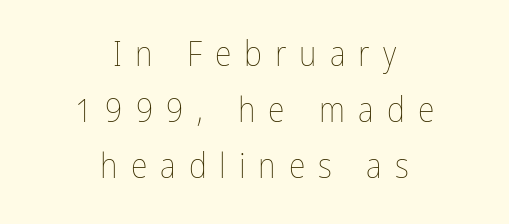
Q: Is the text bold? A: No.
Q: Is the text italic (slanted)? A: No, it is upright.
Q: Is the text underlined? A: No.
Q: How is the paragraph aligned? A: Centered.
Q: Is the spacing between letters normal or unusually wide? A: Unusually wide.
Q: Is the spacing between lines tight, normal or loose? A: Normal.
Q: Width (condensed, normal, or wide)? A: Condensed.
Q: Stroke contrast? A: Low.
Q: x-height? A: Medium.
Q: Monospaced? A: No.
